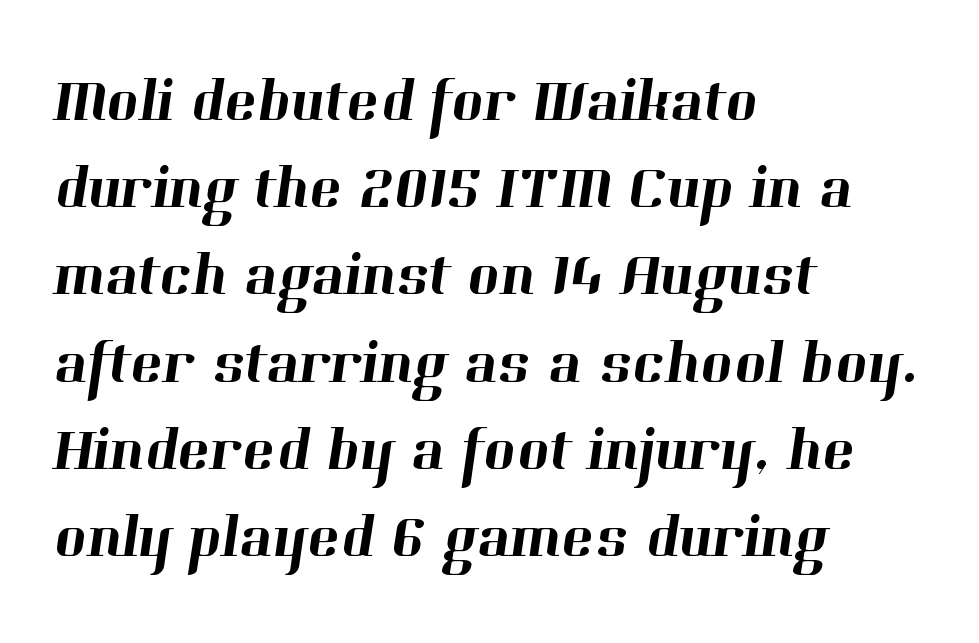
The designer went with a serif here, giving each stem small feet. Rule under the text: the space is simply empty. Successive baselines arrive at the customary interval. Teacher's note: observe the even left margin — that is flush-left alignment. The letters advance in unequal steps, a hallmark of proportional type.
